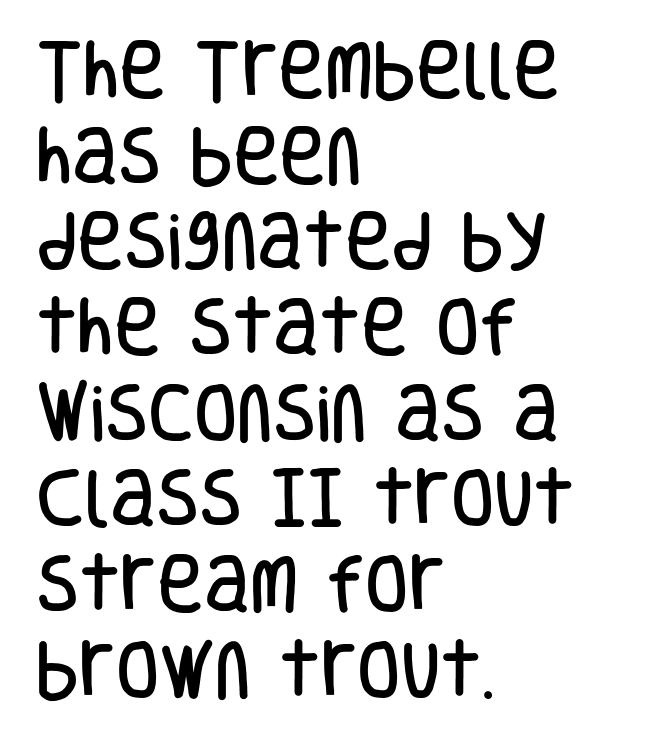
The image shows 63 px condensed sans-serif type, upright; set left-aligned, normal line spacing (1.36x), normal letter spacing, not underlined; low stroke contrast and a large x-height.
